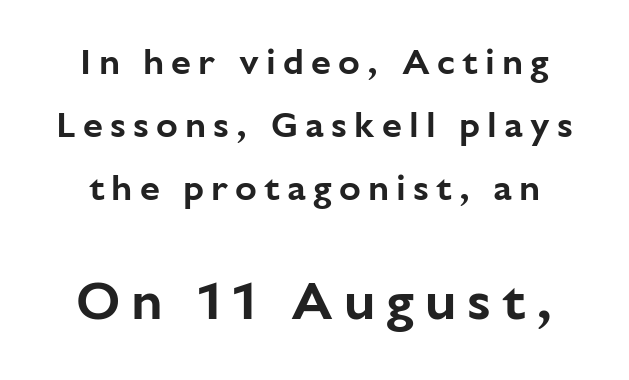
The image shows 54 px sans-serif type, upright; set line spacing 1.75x, unusually wide letter spacing (+0.2 em), not underlined; the second (bottom) block is 1.5x larger; low stroke contrast and a medium x-height.
